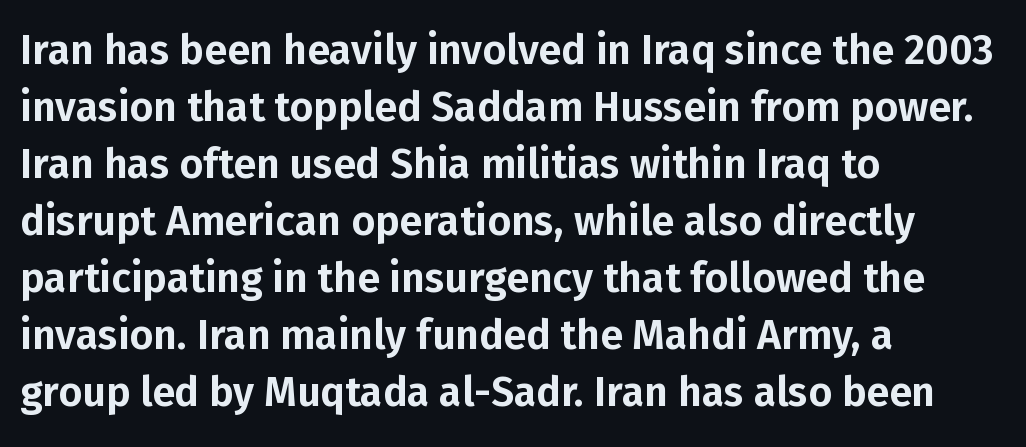
Q: Is the text italic (slanted)? A: No, it is upright.
Q: Is the typeface a serif or a sans-serif typeface? A: Sans-serif.
Q: Is the text underlined? A: No.
Q: How is the paragraph aligned? A: Left-aligned.
Q: Is the spacing between letters normal or unusually wide? A: Normal.
Q: Is the spacing between lines tight, normal or loose? A: Normal.
Q: Width (condensed, normal, or wide)? A: Normal.
Q: Stroke contrast? A: Low.
Q: x-height? A: Medium.
Q: Monospaced? A: No.
